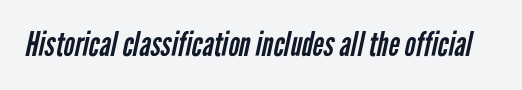
Summary of weight: not heavy and not bold. Is this a sans? Yes — the strokes have no serifs. Do the characters align in a grid? No, the font is proportional. The words here are not underlined. Short note: letters normally spaced.
